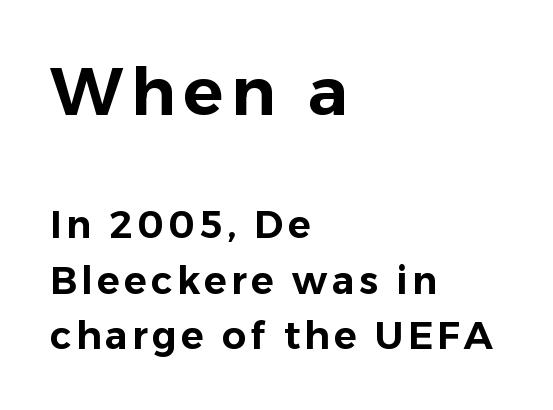
Q: Is the text italic (slanted)? A: No, it is upright.
Q: Is the typeface a serif or a sans-serif typeface? A: Sans-serif.
Q: Is the text underlined? A: No.
Q: How is the paragraph aligned? A: Left-aligned.
Q: Is the spacing between lines tight, normal or loose? A: Normal.
Q: Which block of text is set in a larger size, the first (top) or the second (bottom)? A: The first (top) one.
Q: Width (condensed, normal, or wide)? A: Normal.
Q: Stroke contrast? A: Low.
Q: x-height? A: Medium.
Q: Monospaced? A: No.
